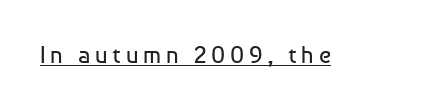
Q: Is the text bold? A: No.
Q: Is the text italic (slanted)? A: No, it is upright.
Q: Is the text underlined? A: Yes.
Q: Is the spacing between letters normal or unusually wide? A: Unusually wide.
